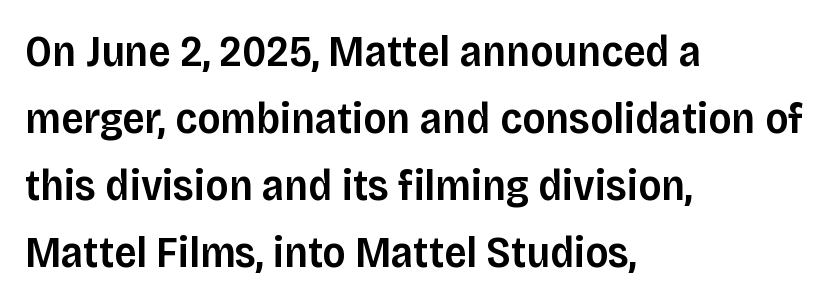
Do the characters align in a grid? No, the font is proportional. The sample has been set in demibold, a notch under bold. The font's upright variant was chosen for this text. This sample uses plain, unmodified letter spacing. The rag falls on the right side of this text block. Stroke terminals: plain, sans-serif.
